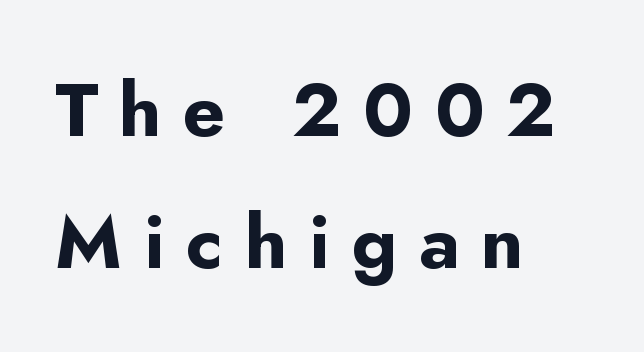
The image shows 75 px bold sans-serif type, upright; set left-aligned, line spacing 1.76x, unusually wide letter spacing (+0.29 em), not underlined; low stroke contrast and a small x-height.
